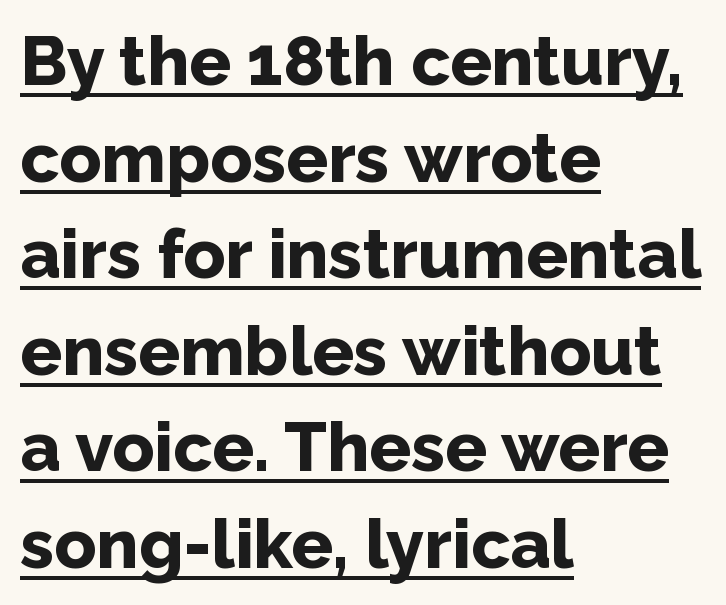
{"serif": "no", "italic": "no", "bold": "yes", "weight": "bold", "width": "normal", "stroke_contrast": "low", "x_height": "medium", "monospaced": "no", "underline": "yes", "align": "left", "line_spacing": "normal", "line_spacing_ratio": 1.4, "letter_spacing": "normal", "letter_spacing_em": 0.0, "glyph_px": 69}
